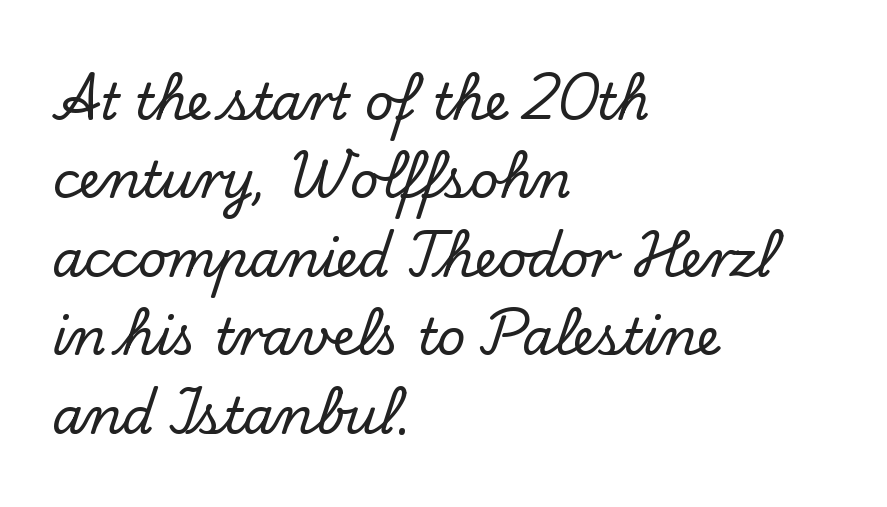
The image shows 50 px serif type; set left-aligned, normal line spacing (1.57x), normal letter spacing, not underlined; low stroke contrast and a small x-height.
